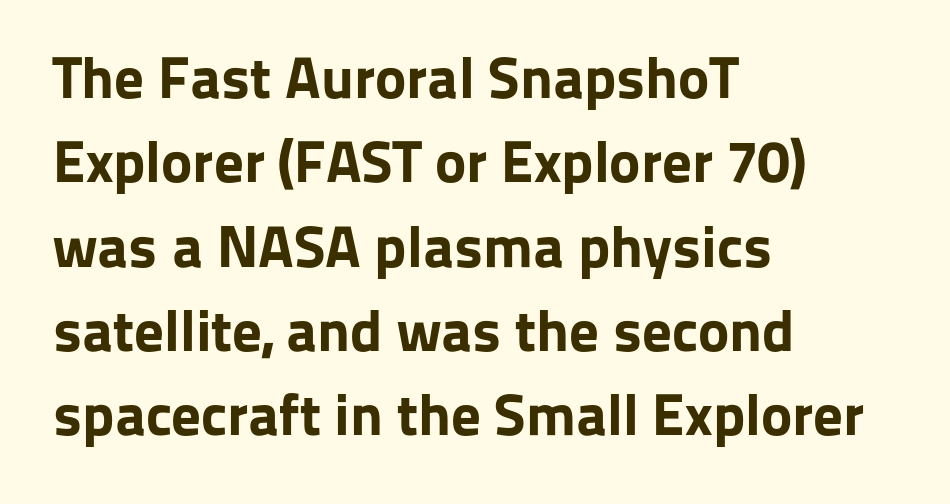
You could not count columns in this text — the font is proportionally spaced. The vertical gap from one line to the next is medium. These words are printed bold, with thick strokes throughout. Note: no serifs on the glyphs.
